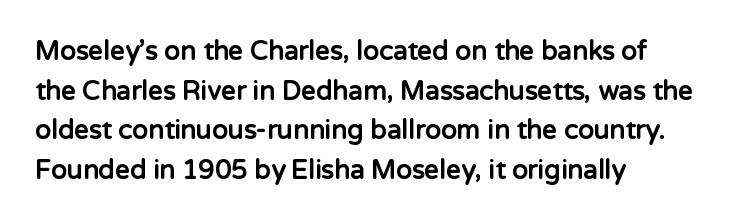
Line spacing here is normal. Words float on clear page, feet unadorned. Each glyph is drawn with heavy, bold strokes. There is no visible air inserted between adjacent glyphs. These lines are set flush left with a ragged right edge. This is roman type, the default non-slanted kind.
